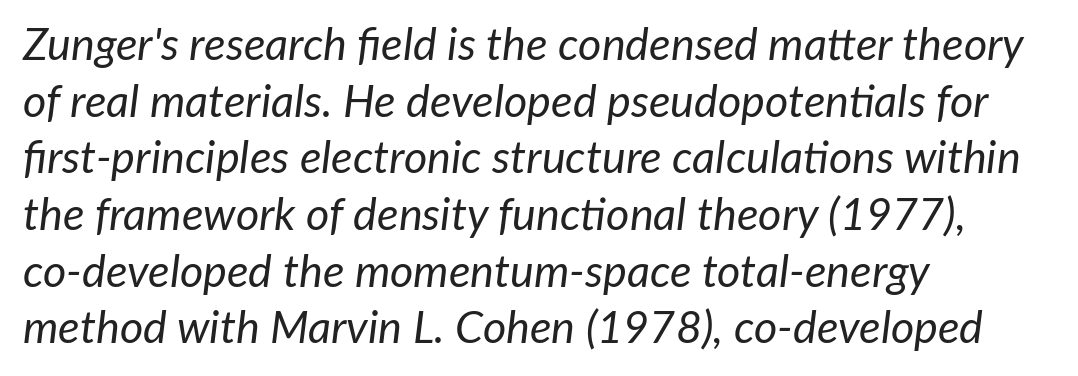
Q: Is the text bold? A: No.
Q: Is the text italic (slanted)? A: Yes, it leans right by about 7 degrees.
Q: Is the text underlined? A: No.
Q: How is the paragraph aligned? A: Left-aligned.
Q: Is the spacing between letters normal or unusually wide? A: Normal.
Q: Is the spacing between lines tight, normal or loose? A: Normal.
Q: Width (condensed, normal, or wide)? A: Normal.
Q: Stroke contrast? A: Low.
Q: x-height? A: Medium.
Q: Monospaced? A: No.
